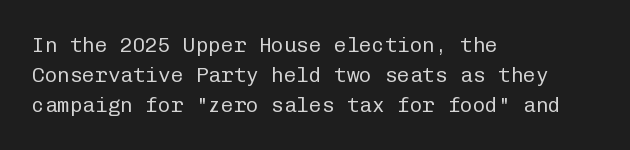
{"italic": "no", "bold": "no", "underline": "no", "align": "left", "line_spacing": "normal", "line_spacing_ratio": 1.42, "letter_spacing": "normal", "letter_spacing_em": 0.0, "glyph_px": 21}
